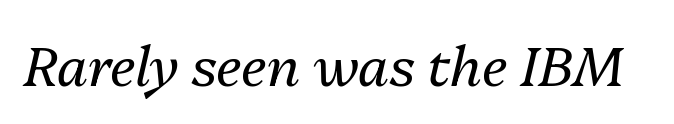
The image shows 55 px regular-weight type, italic (leaning right); set normal letter spacing, not underlined; medium stroke contrast and a medium x-height.
